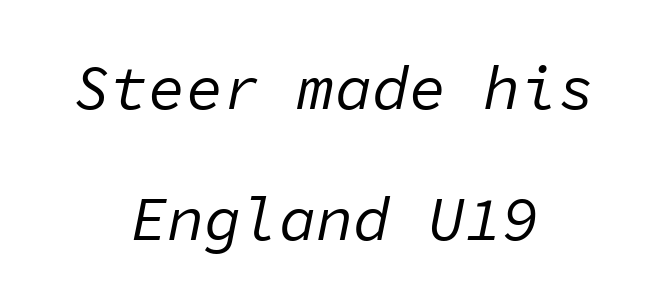
Q: Is the text bold? A: No.
Q: Is the text italic (slanted)? A: Yes, it leans right by about 11 degrees.
Q: Is the text underlined? A: No.
Q: How is the paragraph aligned? A: Centered.
Q: Is the spacing between letters normal or unusually wide? A: Normal.
Q: Is the spacing between lines tight, normal or loose? A: Loose.
Q: Width (condensed, normal, or wide)? A: Normal.
Q: Stroke contrast? A: Low.
Q: x-height? A: Medium.
Q: Monospaced? A: Yes.
